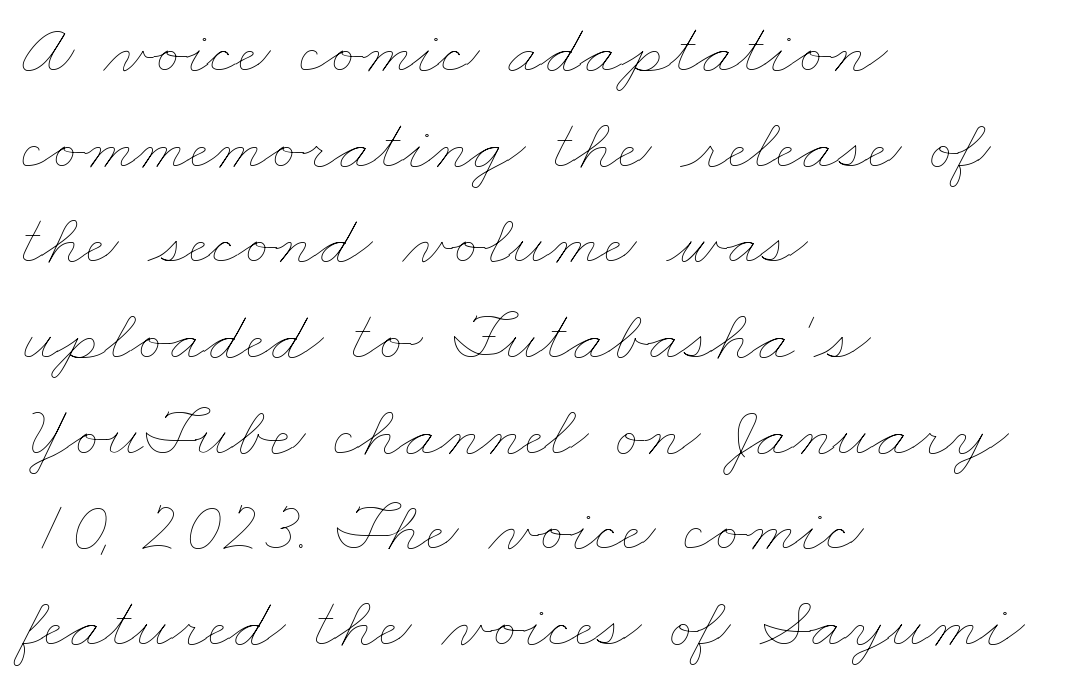
{"bold": "no", "weight": "thin", "width": "wide", "stroke_contrast": "low", "x_height": "small", "monospaced": "no", "underline": "no", "align": "left", "line_spacing": "normal", "line_spacing_ratio": 1.31, "letter_spacing": "normal", "letter_spacing_em": 0.0, "glyph_px": 73}
